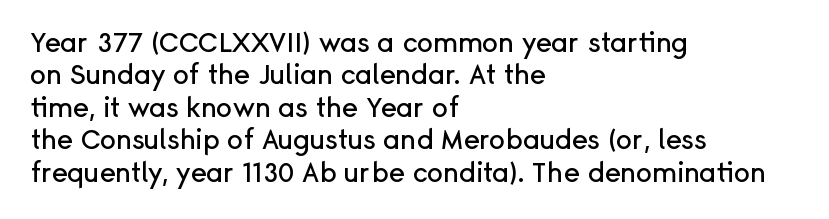
Q: Is the text italic (slanted)? A: No, it is upright.
Q: Is the text underlined? A: No.
Q: How is the paragraph aligned? A: Left-aligned.
Q: Is the spacing between letters normal or unusually wide? A: Normal.
